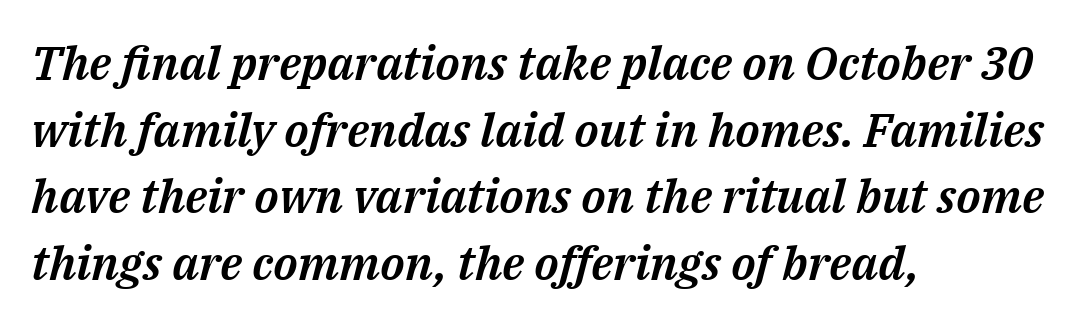
{"italic": "yes", "lean": "right", "slant_degrees": 14, "width": "normal", "stroke_contrast": "medium", "x_height": "medium", "monospaced": "no", "underline": "no", "align": "left", "line_spacing": "normal", "line_spacing_ratio": 1.42, "letter_spacing": "normal", "letter_spacing_em": 0.0, "glyph_px": 47}
